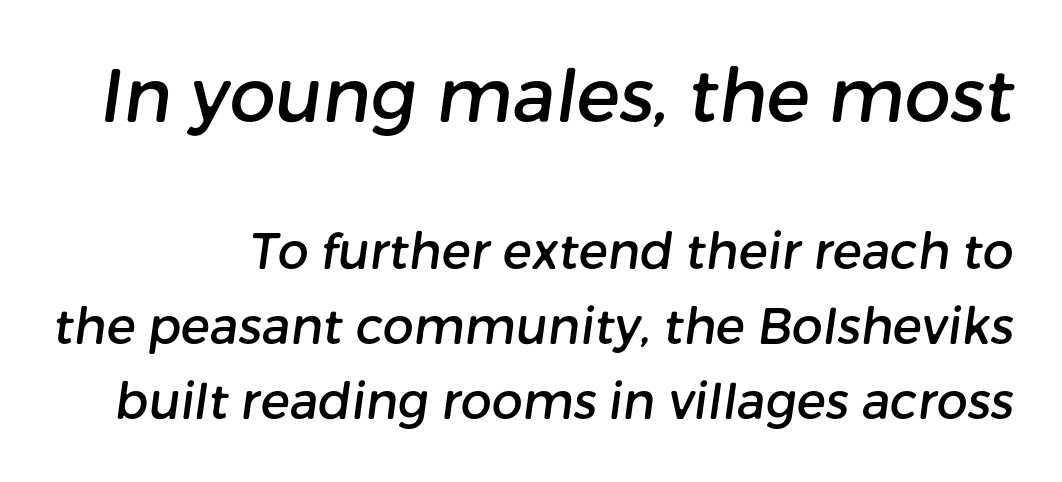
The image shows 73 px sans-serif type; set normal line spacing (1.53x), normal letter spacing, not underlined; the first (top) block is 1.49x larger; low stroke contrast and a medium x-height.
